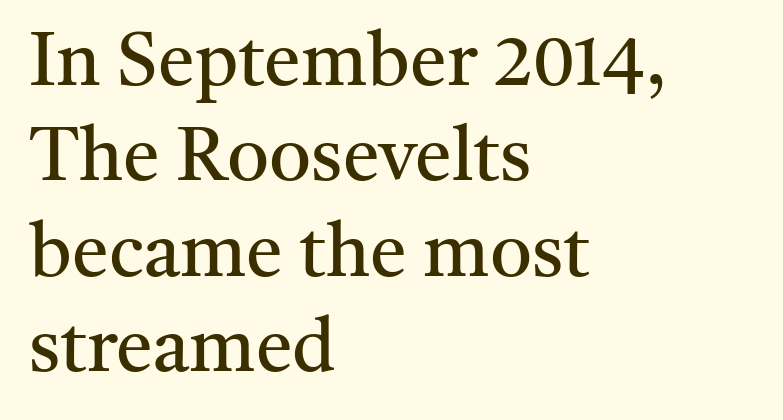
Heft: none added — not bold. Underline: absent. Do the letters lean? They stand straight. Leading matches the norm, producing a regular column. Is this a fixed-width face? No — the glyphs have proportional, varying widths.
